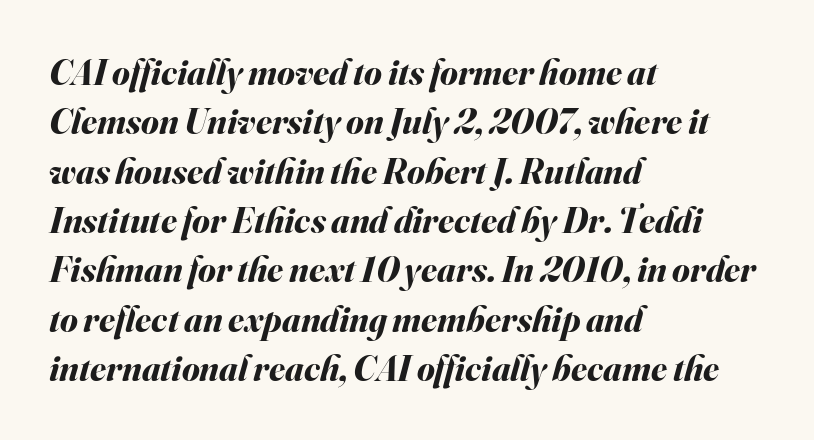
Q: Is the text bold? A: Yes.
Q: Is the text italic (slanted)? A: Yes, it leans right by about 16 degrees.
Q: Is the text underlined? A: No.
Q: How is the paragraph aligned? A: Left-aligned.
Q: Is the spacing between letters normal or unusually wide? A: Normal.
Q: Is the spacing between lines tight, normal or loose? A: Normal.
Q: Width (condensed, normal, or wide)? A: Normal.
Q: Stroke contrast? A: Medium.
Q: x-height? A: Small.
Q: Monospaced? A: No.
